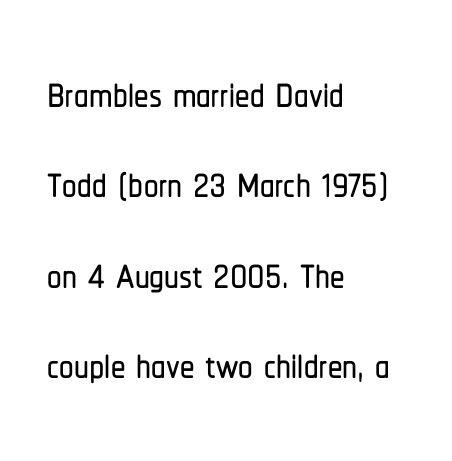
{"serif": "no", "italic": "no", "width": "condensed", "stroke_contrast": "low", "x_height": "medium", "monospaced": "no", "underline": "no", "align": "left", "line_spacing": "normal", "line_spacing_ratio": 1.56, "letter_spacing": "normal", "letter_spacing_em": 0.0, "glyph_px": 58}
